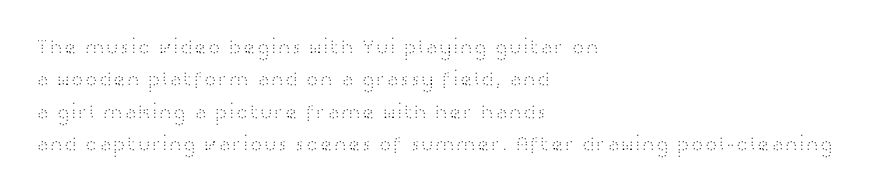
Q: Is the text bold? A: No.
Q: Is the text italic (slanted)? A: No, it is upright.
Q: Is the text underlined? A: No.
Q: How is the paragraph aligned? A: Left-aligned.
Q: Is the spacing between letters normal or unusually wide? A: Normal.
Q: Is the spacing between lines tight, normal or loose? A: Normal.
